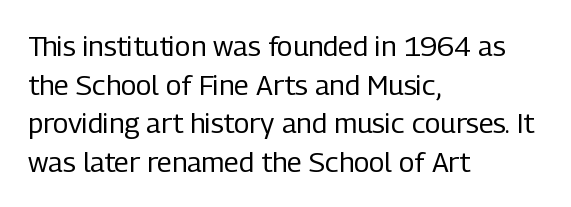
Q: Is the text bold? A: No.
Q: Is the text italic (slanted)? A: No, it is upright.
Q: Is the typeface a serif or a sans-serif typeface? A: Sans-serif.
Q: Is the text underlined? A: No.
Q: How is the paragraph aligned? A: Left-aligned.
Q: Is the spacing between letters normal or unusually wide? A: Normal.
Q: Is the spacing between lines tight, normal or loose? A: Normal.
Q: Width (condensed, normal, or wide)? A: Condensed.
Q: Stroke contrast? A: Low.
Q: x-height? A: Medium.
Q: Monospaced? A: No.
